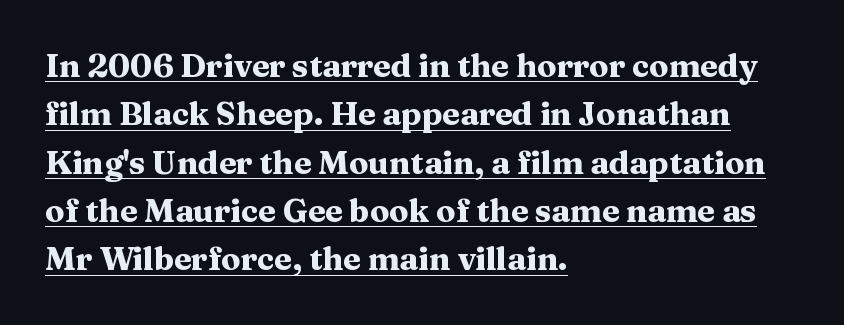
{"serif": "yes", "italic": "no", "bold": "yes", "weight": "heavy", "width": "wide", "stroke_contrast": "medium", "x_height": "medium", "monospaced": "no", "underline": "yes", "align": "left", "line_spacing": "normal", "line_spacing_ratio": 1.51, "letter_spacing": "normal", "letter_spacing_em": 0.0, "glyph_px": 32}
